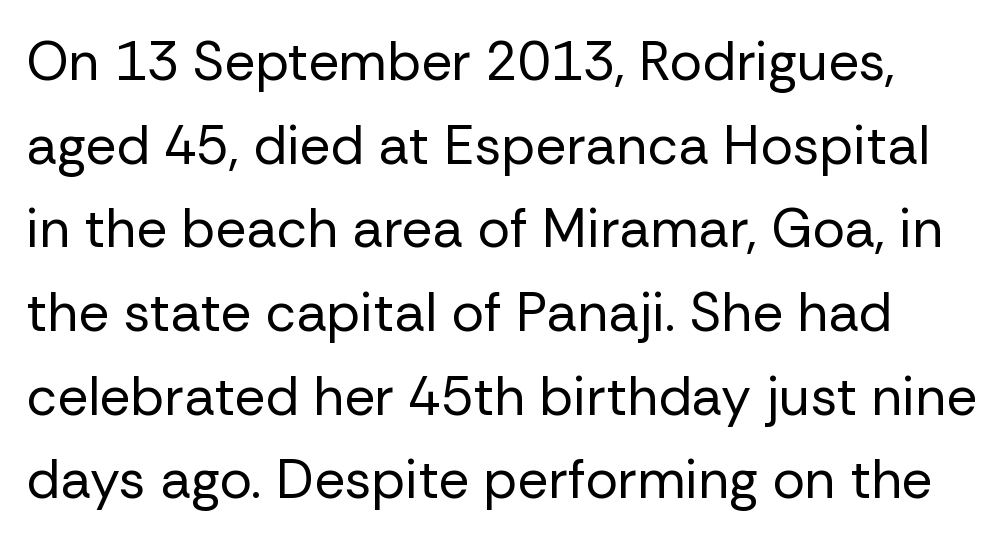
Q: Is the text bold? A: No.
Q: Is the text italic (slanted)? A: No, it is upright.
Q: Is the typeface a serif or a sans-serif typeface? A: Sans-serif.
Q: Is the text underlined? A: No.
Q: Is the spacing between letters normal or unusually wide? A: Normal.
Q: Is the spacing between lines tight, normal or loose? A: Normal.
Q: Width (condensed, normal, or wide)? A: Normal.
Q: Stroke contrast? A: Low.
Q: x-height? A: Medium.
Q: Monospaced? A: No.
